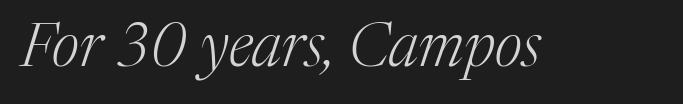
Only glyphs here, with clear space below each row. These lines are rendered in a variable-pitch font. Font category for this specimen: serif. Does the lettering tilt? It does — this is italic. The rendering keeps characters at their native spacing. Compared with a typical body face, this is equally light or lighter still.
